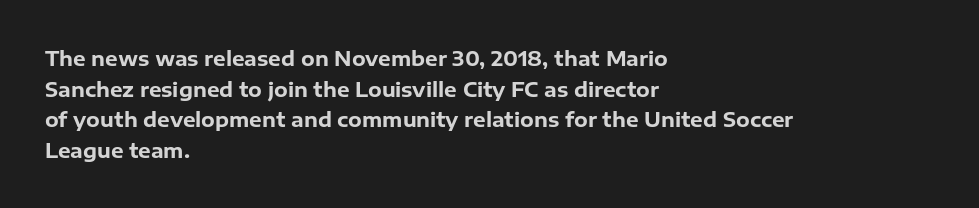
The image shows 20 px bold type, upright; set left-aligned, normal line spacing (1.53x), normal letter spacing, not underlined.
